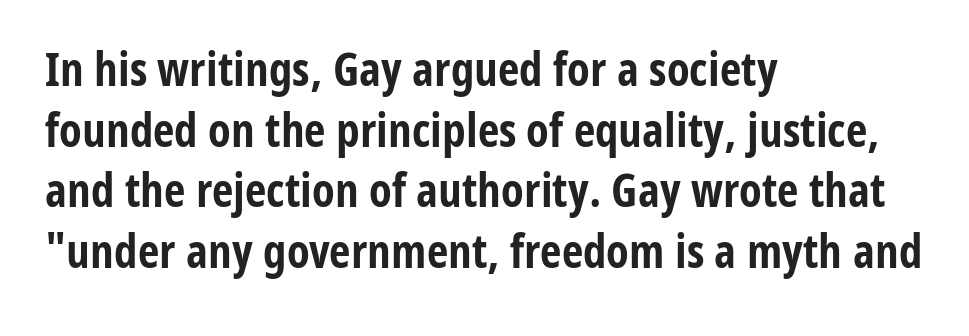
{"serif": "no", "italic": "no", "bold": "yes", "weight": "bold", "width": "condensed", "stroke_contrast": "low", "x_height": "medium", "monospaced": "no", "underline": "no", "align": "left", "line_spacing": "normal", "line_spacing_ratio": 1.29, "letter_spacing": "normal", "letter_spacing_em": 0.0, "glyph_px": 47}
